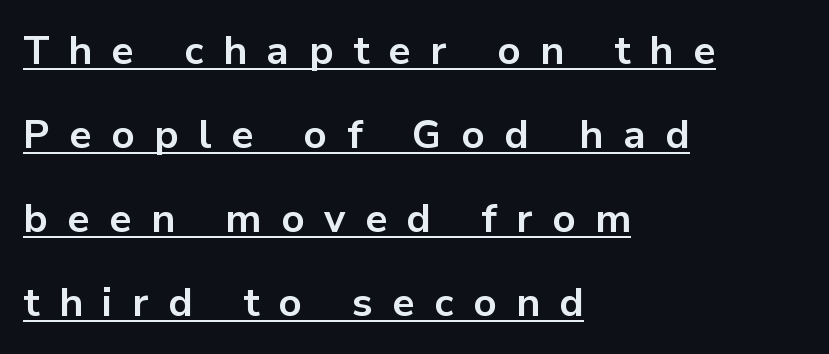
The image shows 40 px bold sans-serif type, upright; set left-aligned, loose line spacing (2.1x), unusually wide letter spacing (+0.49 em), underlined; low stroke contrast and a medium x-height.
